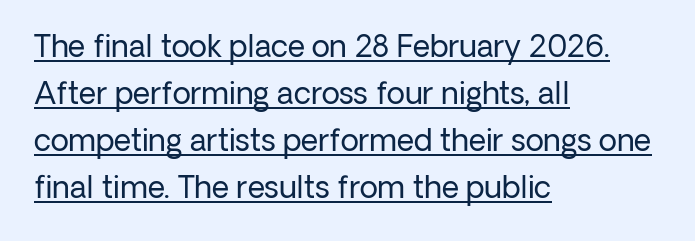
Q: Is the text bold? A: No.
Q: Is the text italic (slanted)? A: No, it is upright.
Q: Is the typeface a serif or a sans-serif typeface? A: Sans-serif.
Q: Is the text underlined? A: Yes.
Q: How is the paragraph aligned? A: Left-aligned.
Q: Is the spacing between letters normal or unusually wide? A: Normal.
Q: Is the spacing between lines tight, normal or loose? A: Normal.
Q: Width (condensed, normal, or wide)? A: Normal.
Q: Stroke contrast? A: Low.
Q: x-height? A: Medium.
Q: Monospaced? A: No.
